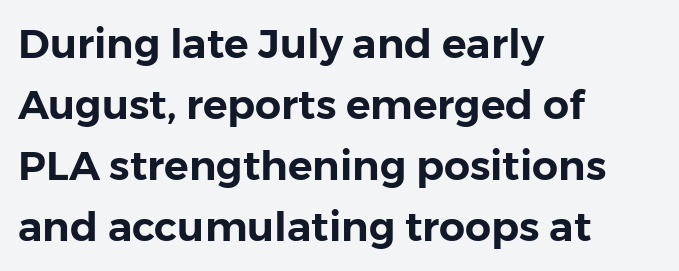
{"serif": "no", "italic": "no", "width": "normal", "stroke_contrast": "low", "x_height": "medium", "monospaced": "no", "underline": "no", "align": "left", "line_spacing": "normal", "line_spacing_ratio": 1.49, "letter_spacing": "normal", "letter_spacing_em": 0.0, "glyph_px": 41}
